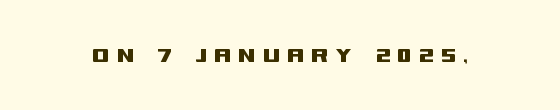
Q: Is the text italic (slanted)? A: No, it is upright.
Q: Is the text underlined? A: No.
Q: Is the spacing between letters normal or unusually wide? A: Unusually wide.
